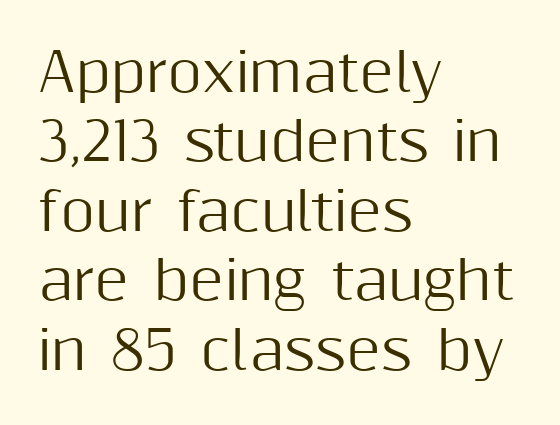
{"serif": "no", "italic": "no", "width": "normal", "stroke_contrast": "medium", "x_height": "medium", "monospaced": "no", "underline": "no", "align": "left", "line_spacing": "normal", "line_spacing_ratio": 1.31, "letter_spacing": "normal", "letter_spacing_em": 0.0, "glyph_px": 53}
